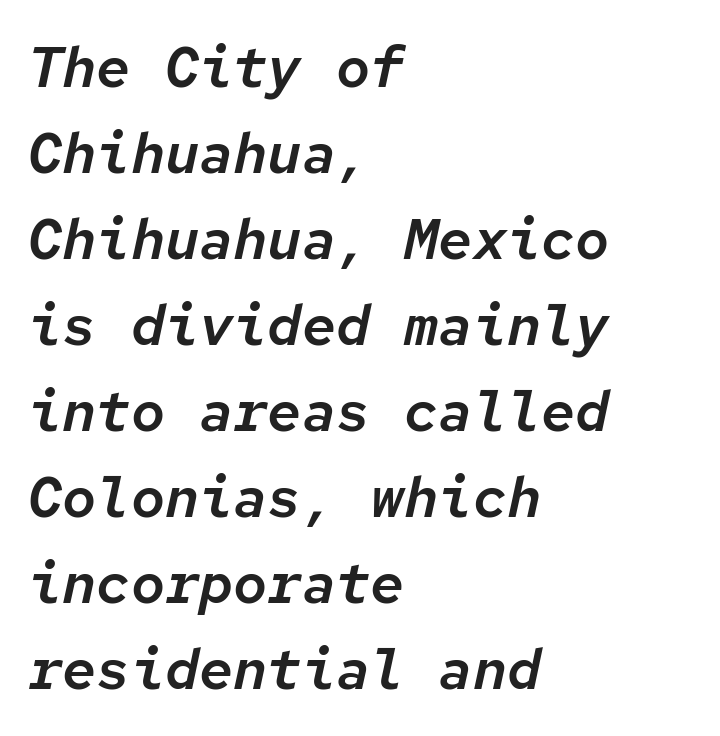
Q: Is the text italic (slanted)? A: Yes, it leans right by about 12 degrees.
Q: Is the text underlined? A: No.
Q: How is the paragraph aligned? A: Left-aligned.
Q: Is the spacing between letters normal or unusually wide? A: Normal.
Q: Is the spacing between lines tight, normal or loose? A: Normal.
Q: Width (condensed, normal, or wide)? A: Normal.
Q: Stroke contrast? A: Low.
Q: x-height? A: Medium.
Q: Monospaced? A: Yes.
